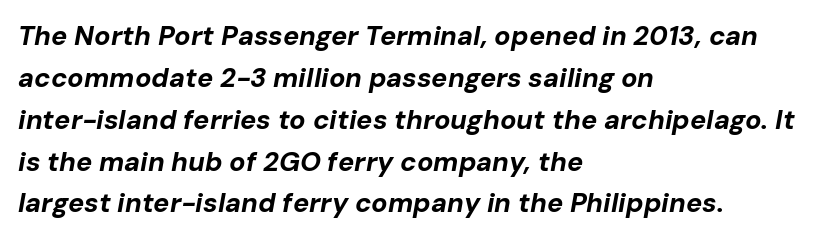
Q: Is the text bold? A: Yes.
Q: Is the text italic (slanted)? A: Yes, it leans right by about 10 degrees.
Q: Is the text underlined? A: No.
Q: How is the paragraph aligned? A: Left-aligned.
Q: Is the spacing between letters normal or unusually wide? A: Normal.
Q: Is the spacing between lines tight, normal or loose? A: Normal.
